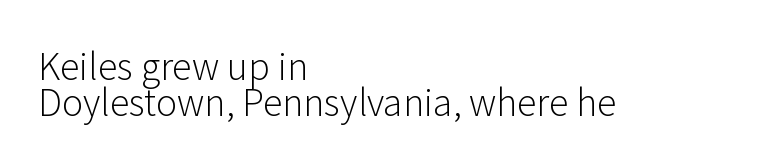
{"serif": "no", "italic": "no", "bold": "no", "weight": "light", "width": "normal", "stroke_contrast": "low", "x_height": "medium", "monospaced": "no", "underline": "no", "align": "left", "line_spacing": "tight", "line_spacing_ratio": 1.0, "letter_spacing": "normal", "letter_spacing_em": 0.0, "glyph_px": 36}
